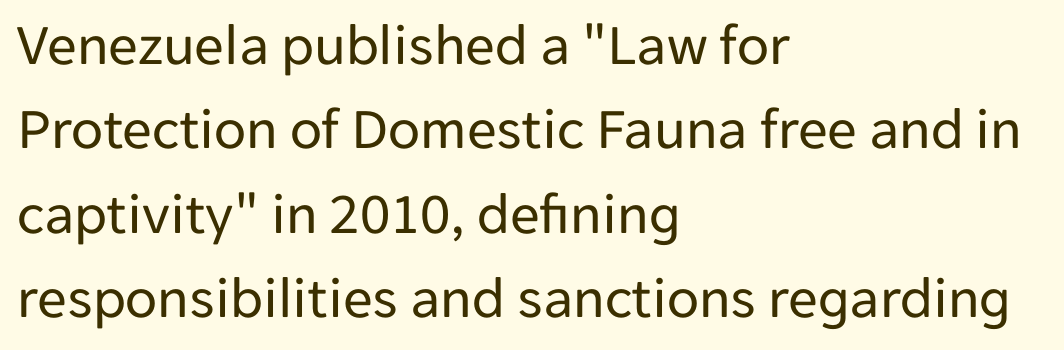
Q: Is the text bold? A: No.
Q: Is the text italic (slanted)? A: No, it is upright.
Q: Is the typeface a serif or a sans-serif typeface? A: Sans-serif.
Q: Is the text underlined? A: No.
Q: How is the paragraph aligned? A: Left-aligned.
Q: Is the spacing between letters normal or unusually wide? A: Normal.
Q: Is the spacing between lines tight, normal or loose? A: Normal.
Q: Width (condensed, normal, or wide)? A: Normal.
Q: Stroke contrast? A: Low.
Q: x-height? A: Medium.
Q: Monospaced? A: No.
